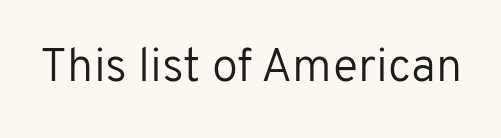
Check under the words: just untouched page. Compared with typical body copy, the letter spacing here is the same. A typesetter would call this proportional, since set widths differ per character. Vertical stems look standard width or narrower in stroke.
